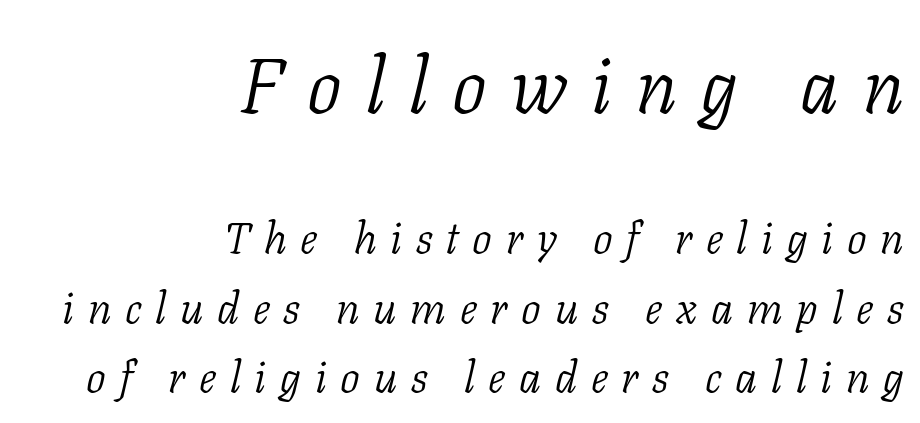
Q: Is the text bold? A: No.
Q: Is the text italic (slanted)? A: Yes, it leans right by about 11 degrees.
Q: Is the typeface a serif or a sans-serif typeface? A: Serif.
Q: Is the text underlined? A: No.
Q: How is the paragraph aligned? A: Right-aligned.
Q: Is the spacing between letters normal or unusually wide? A: Unusually wide.
Q: Is the spacing between lines tight, normal or loose? A: Normal.
Q: Which block of text is set in a larger size, the first (top) or the second (bottom)? A: The first (top) one.
Q: Width (condensed, normal, or wide)? A: Normal.
Q: Stroke contrast? A: Low.
Q: x-height? A: Medium.
Q: Monospaced? A: No.
